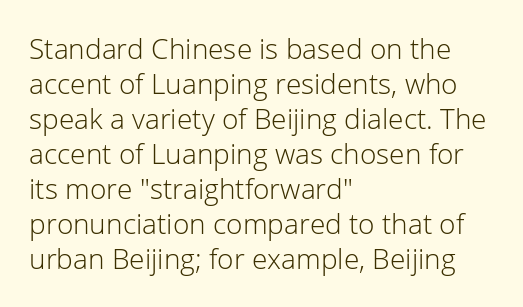
Q: Is the text bold? A: No.
Q: Is the text italic (slanted)? A: No, it is upright.
Q: Is the typeface a serif or a sans-serif typeface? A: Sans-serif.
Q: Is the text underlined? A: No.
Q: How is the paragraph aligned? A: Left-aligned.
Q: Is the spacing between letters normal or unusually wide? A: Normal.
Q: Is the spacing between lines tight, normal or loose? A: Normal.
Q: Width (condensed, normal, or wide)? A: Normal.
Q: Stroke contrast? A: Low.
Q: x-height? A: Medium.
Q: Monospaced? A: No.
